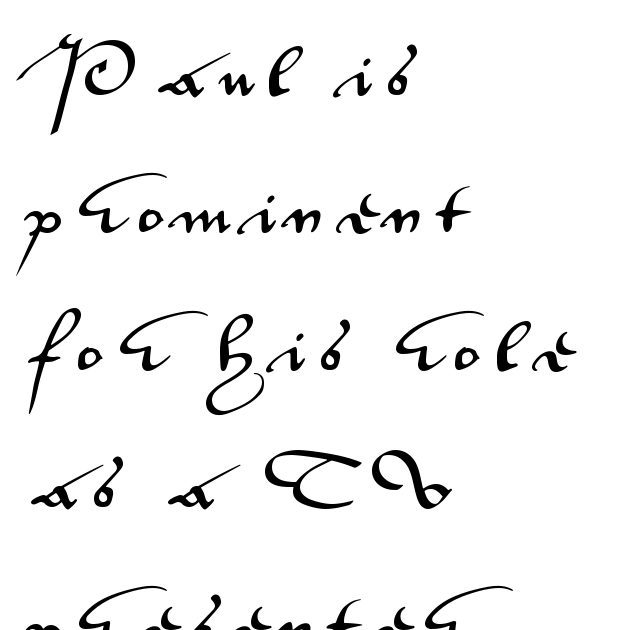
Alignment: flush left. Letter spacing: wide. Notice the wide empty band between every row — that's loose leading.
